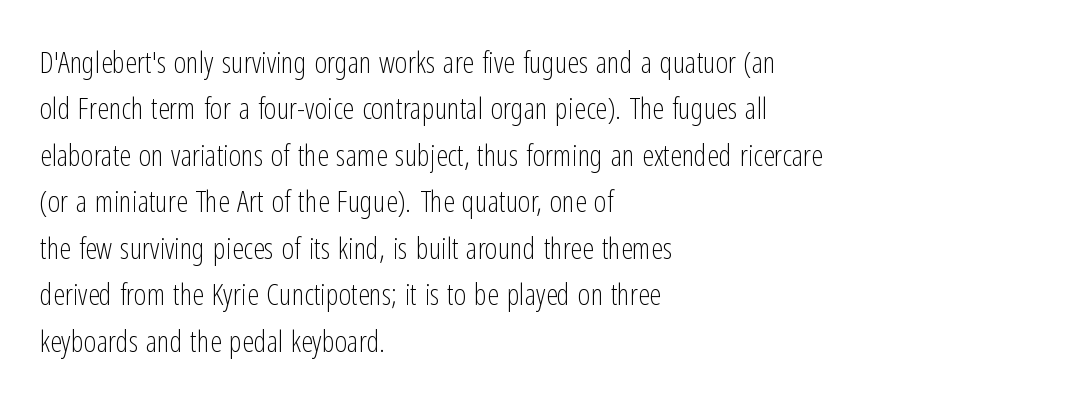
The face used here is proportionally spaced, like ordinary book or web type. What's the leading like? Ordinary, nothing unusual. This rendering employs a face without finishing strokes, i.e., a sans-serif. Italic? Not at all — the glyphs are vertical.
